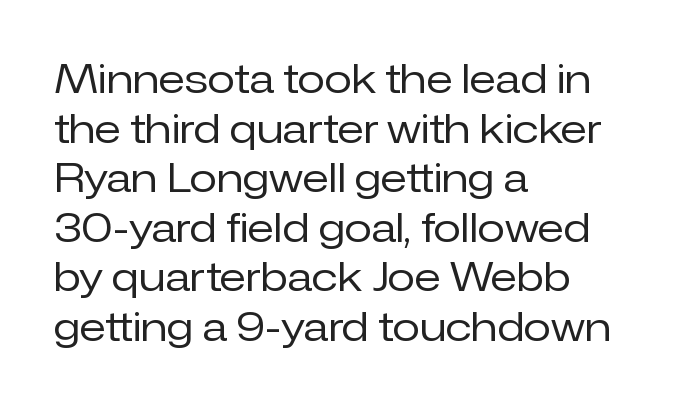
The glyphs in this specimen are sans serif. Think standard paragraph weight, or any step lighter than that. Tracking value appears to be zero — textbook default spacing. Note the varied advance widths — an 'i' is clearly narrower than an 'm'.
